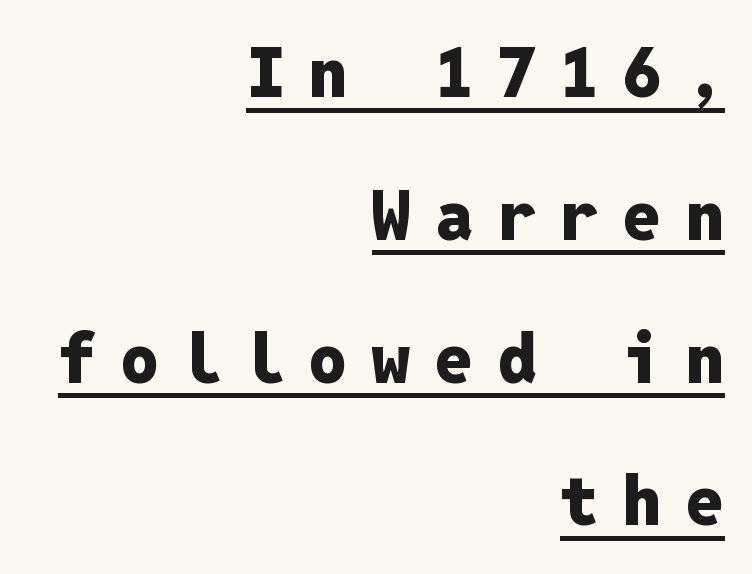
The image shows 68 px heavy sans-serif type, upright, monospaced; set right-aligned, loose line spacing (2.1x), unusually wide letter spacing (+0.36 em), underlined; low stroke contrast and a medium x-height.
